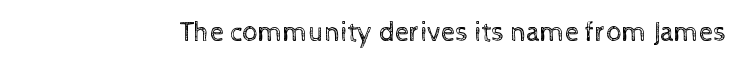
The image shows 28 px regular-weight type, upright; set normal letter spacing, not underlined; a medium x-height.
